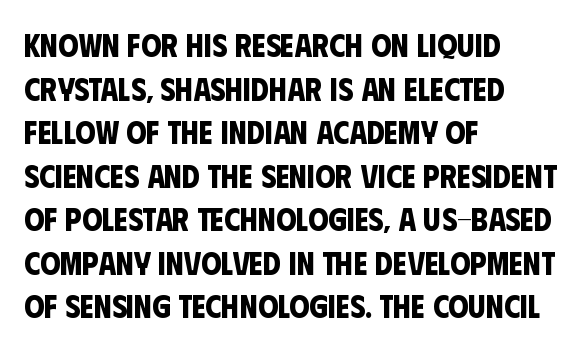
Q: Is the text bold? A: Yes.
Q: Is the typeface a serif or a sans-serif typeface? A: Sans-serif.
Q: Is the text underlined? A: No.
Q: How is the paragraph aligned? A: Left-aligned.
Q: Is the spacing between letters normal or unusually wide? A: Normal.
Q: Is the spacing between lines tight, normal or loose? A: Normal.
Q: Width (condensed, normal, or wide)? A: Condensed.
Q: Stroke contrast? A: Low.
Q: x-height? A: Large.
Q: Monospaced? A: No.
